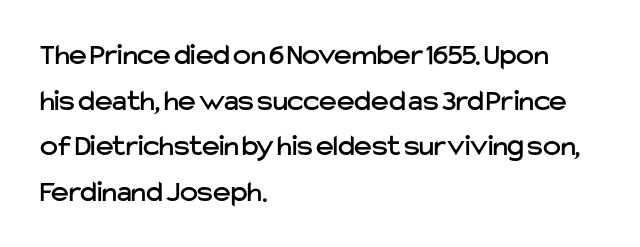
The image shows 30 px sans-serif type, upright; set left-aligned, normal line spacing (1.52x), normal letter spacing, not underlined; low stroke contrast and a medium x-height.
